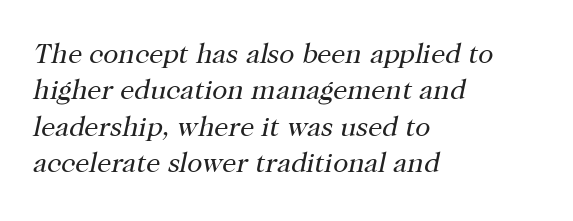
{"serif": "yes", "italic": "yes", "lean": "right", "slant_degrees": 12, "bold": "no", "weight": "regular", "width": "normal", "stroke_contrast": "high", "x_height": "medium", "monospaced": "no", "underline": "no", "align": "left", "line_spacing": "normal", "line_spacing_ratio": 1.3, "letter_spacing": "normal", "letter_spacing_em": 0.0, "glyph_px": 28}
